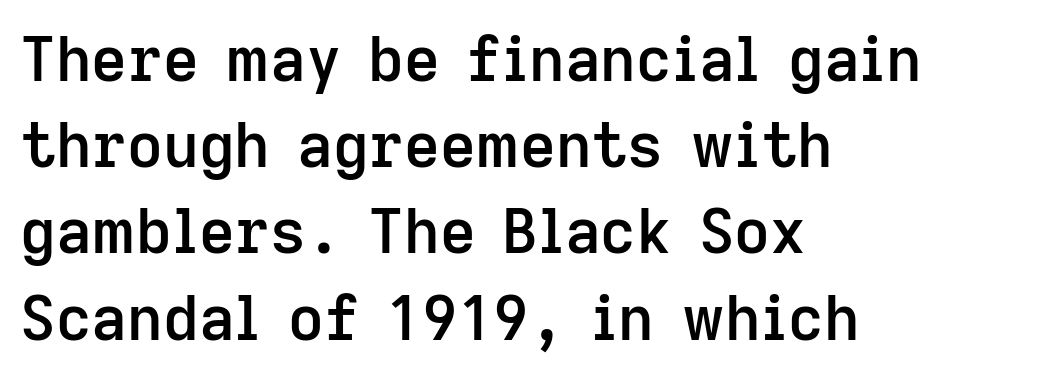
The image shows 62 px semibold sans-serif type, upright; set left-aligned, normal line spacing (1.39x), normal letter spacing, not underlined; low stroke contrast and a medium x-height.
